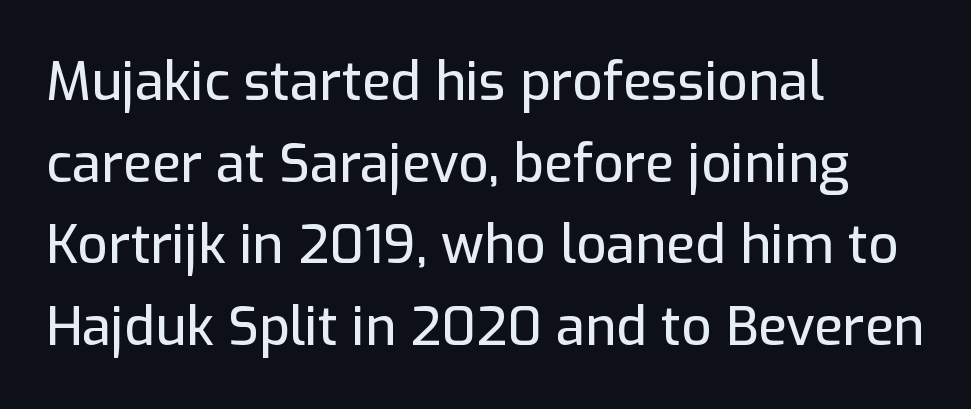
Q: Is the text italic (slanted)? A: No, it is upright.
Q: Is the typeface a serif or a sans-serif typeface? A: Sans-serif.
Q: Is the text underlined? A: No.
Q: How is the paragraph aligned? A: Left-aligned.
Q: Is the spacing between letters normal or unusually wide? A: Normal.
Q: Is the spacing between lines tight, normal or loose? A: Normal.
Q: Width (condensed, normal, or wide)? A: Normal.
Q: Stroke contrast? A: Low.
Q: x-height? A: Medium.
Q: Monospaced? A: No.
